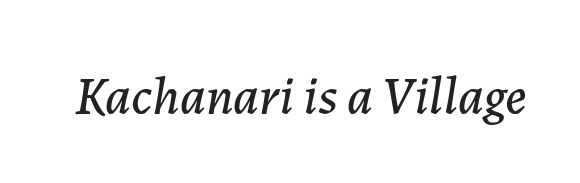
The image shows 53 px text type, italic (leaning right); set normal letter spacing, not underlined; low stroke contrast and a medium x-height.
